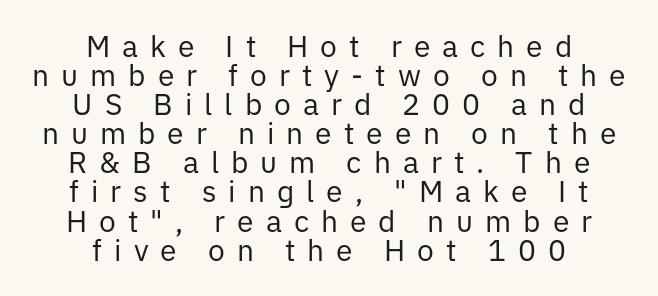
{"serif": "no", "italic": "no", "bold": "no", "weight": "regular", "width": "normal", "stroke_contrast": "low", "x_height": "medium", "monospaced": "no", "underline": "no", "align": "center", "line_spacing": "tight", "line_spacing_ratio": 0.97, "letter_spacing": "wide", "letter_spacing_em": 0.4, "glyph_px": 30}
